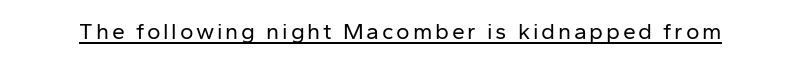
Q: Is the text bold? A: No.
Q: Is the text italic (slanted)? A: No, it is upright.
Q: Is the text underlined? A: Yes.
